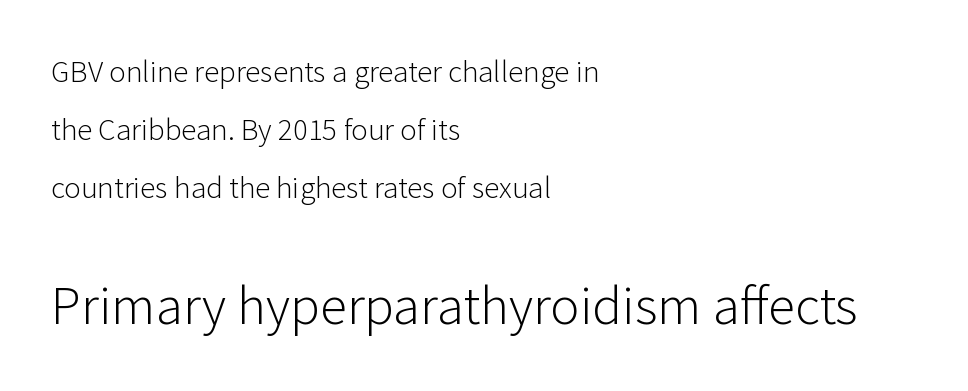
The image shows 55 px light sans-serif type, upright; set left-aligned, line spacing 1.87x, normal letter spacing, not underlined; the second (bottom) block is 1.77x larger; low stroke contrast and a medium x-height.
